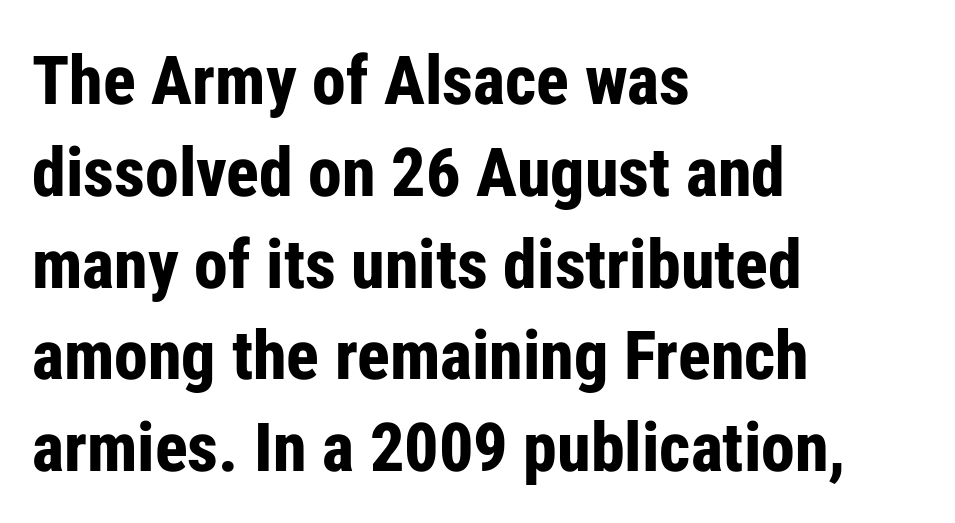
Q: Is the text bold? A: Yes.
Q: Is the text italic (slanted)? A: No, it is upright.
Q: Is the typeface a serif or a sans-serif typeface? A: Sans-serif.
Q: Is the text underlined? A: No.
Q: How is the paragraph aligned? A: Left-aligned.
Q: Is the spacing between letters normal or unusually wide? A: Normal.
Q: Is the spacing between lines tight, normal or loose? A: Normal.
Q: Width (condensed, normal, or wide)? A: Condensed.
Q: Stroke contrast? A: Low.
Q: x-height? A: Medium.
Q: Monospaced? A: No.
